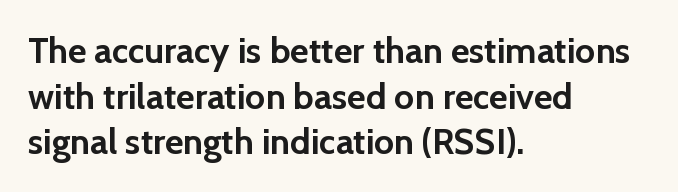
This sample keeps an unexceptional amount of space between lines. No feet cap the strokes, marking this as sans-serif type. A typesetter would call this proportional, since set widths differ per character. Students, note that the glyphs here touch the page at normal intervals. Where is the straight margin? On the left. Weight check: bold — yes, fully.
